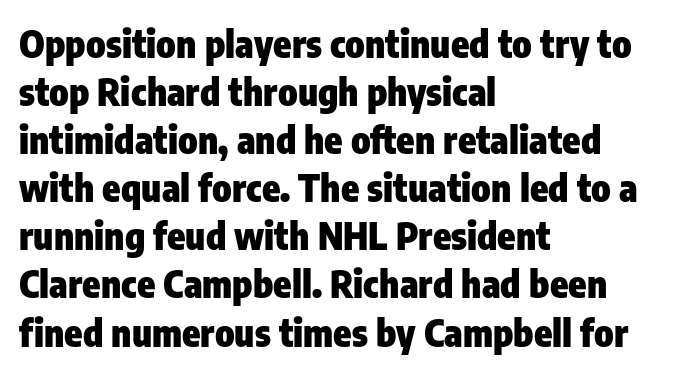
Think of a printed novel: that variable character pitch is what you see here. The type is set solid horizontally, with unmodified tracking. Set as a true bold cut, around the 700 mark. The typeface chosen for these lines omits serifs. Nobody drew a line under any word here.
